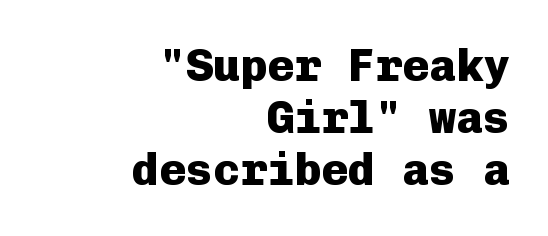
Q: Is the text bold? A: Yes.
Q: Is the text italic (slanted)? A: No, it is upright.
Q: Is the typeface a serif or a sans-serif typeface? A: Sans-serif.
Q: Is the text underlined? A: No.
Q: How is the paragraph aligned? A: Right-aligned.
Q: Is the spacing between letters normal or unusually wide? A: Normal.
Q: Width (condensed, normal, or wide)? A: Normal.
Q: Stroke contrast? A: Low.
Q: x-height? A: Medium.
Q: Monospaced? A: Yes.
